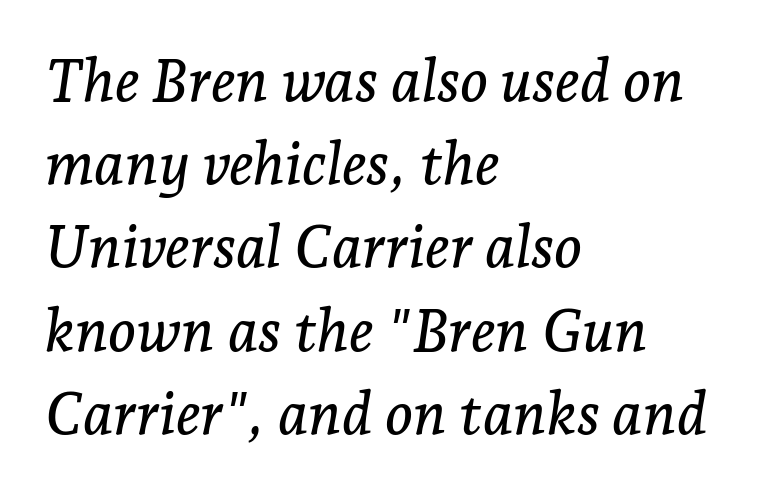
Slanted lettering throughout. Each new line begins a customary step beneath the previous one. Type without underlining. Serif or sans? Serif — the stroke terminals have little feet. In CSS terms this would be text-align: left.
